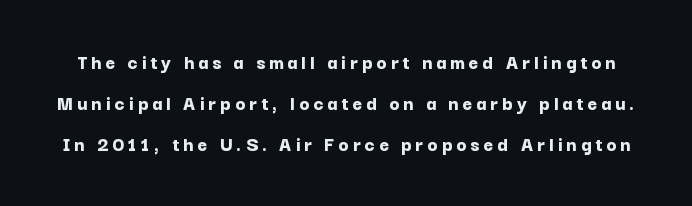
Q: Is the text bold? A: Yes.
Q: Is the text italic (slanted)? A: No, it is upright.
Q: Is the text underlined? A: No.
Q: Is the spacing between lines tight, normal or loose? A: Loose.
